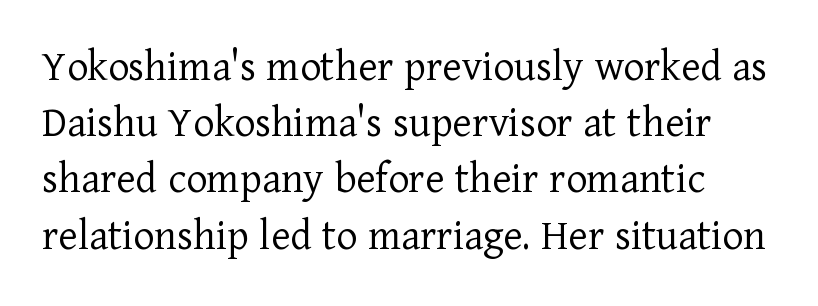
Q: Is the text bold? A: No.
Q: Is the text italic (slanted)? A: No, it is upright.
Q: Is the typeface a serif or a sans-serif typeface? A: Serif.
Q: Is the text underlined? A: No.
Q: Is the spacing between letters normal or unusually wide? A: Normal.
Q: Is the spacing between lines tight, normal or loose? A: Normal.
Q: Width (condensed, normal, or wide)? A: Normal.
Q: Stroke contrast? A: Low.
Q: x-height? A: Medium.
Q: Monospaced? A: No.
